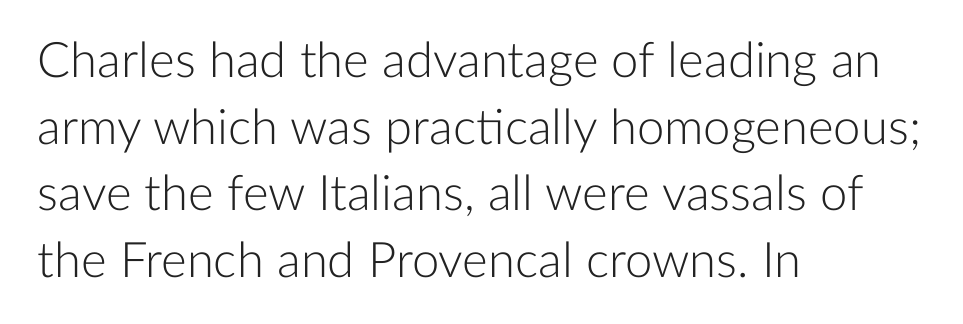
{"serif": "no", "italic": "no", "bold": "no", "weight": "light", "width": "normal", "stroke_contrast": "low", "x_height": "medium", "monospaced": "no", "underline": "no", "align": "left", "line_spacing": "normal", "line_spacing_ratio": 1.36, "letter_spacing": "normal", "letter_spacing_em": 0.0, "glyph_px": 49}
